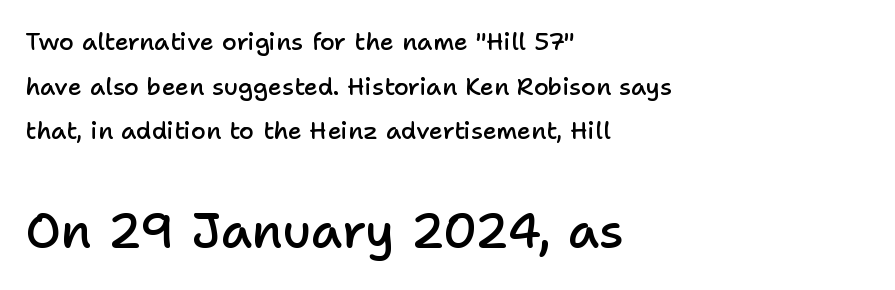
A somewhat darkened texture: the type is semibold rather than bold. Horizontal alignment here is leftward, the default for most running prose. Style check: upright. Each letter's strokes conclude bluntly, with no projecting serifs.
